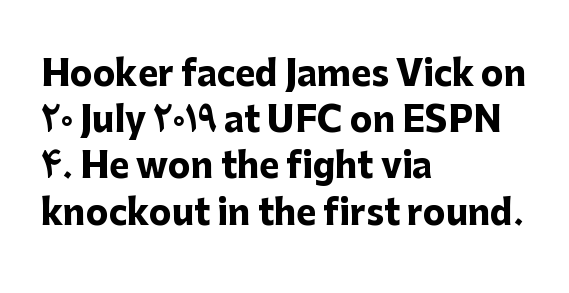
The image shows 34 px heavy sans-serif type, upright; set left-aligned, normal line spacing (1.36x), normal letter spacing, not underlined; low stroke contrast and a medium x-height.
